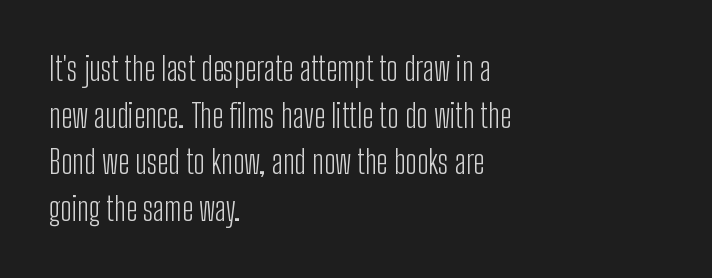
Q: Is the text bold? A: No.
Q: Is the text italic (slanted)? A: No, it is upright.
Q: Is the typeface a serif or a sans-serif typeface? A: Sans-serif.
Q: Is the text underlined? A: No.
Q: How is the paragraph aligned? A: Left-aligned.
Q: Is the spacing between letters normal or unusually wide? A: Normal.
Q: Is the spacing between lines tight, normal or loose? A: Normal.
Q: Width (condensed, normal, or wide)? A: Condensed.
Q: Stroke contrast? A: Low.
Q: x-height? A: Medium.
Q: Monospaced? A: No.
